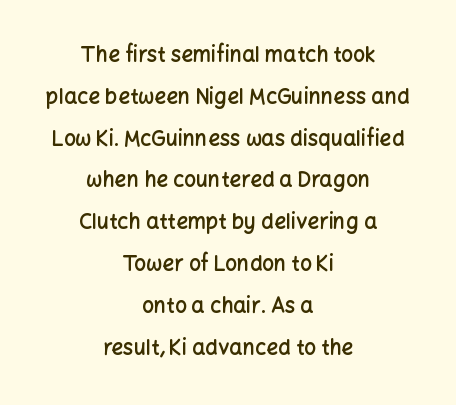
Q: Is the text bold? A: Semi-bold.
Q: Is the text italic (slanted)? A: No, it is upright.
Q: Is the text underlined? A: No.
Q: How is the paragraph aligned? A: Centered.
Q: Is the spacing between letters normal or unusually wide? A: Normal.
Q: Is the spacing between lines tight, normal or loose? A: Loose.
